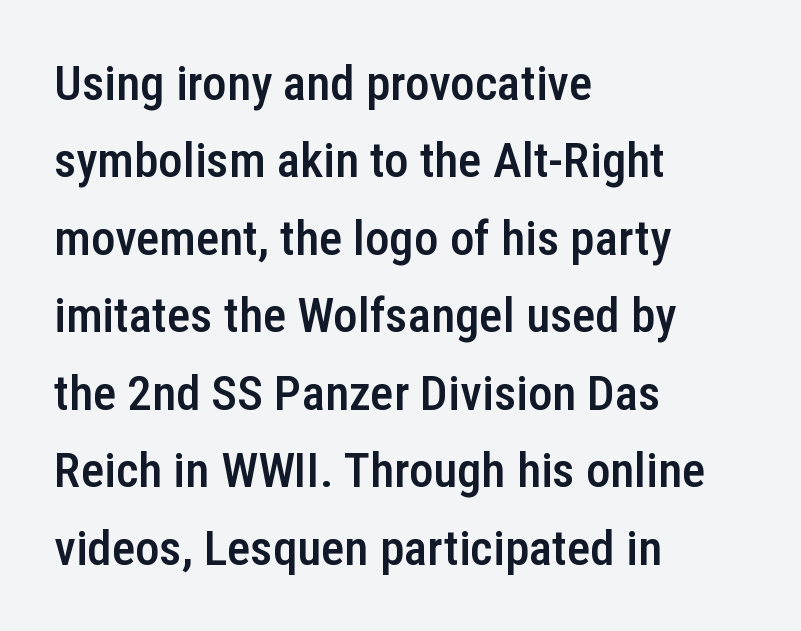
The sample has been set in demibold, a notch under bold. Regular leading. The horizontal fit of the characters is conventional and even. Posture: vertical. Descenders are the only things crossing below the line.
